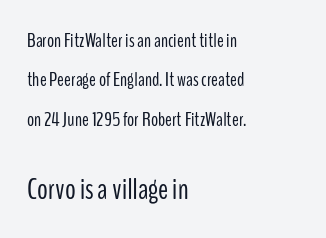
The image shows 30 px light, condensed sans-serif type, upright; set left-aligned, loose line spacing (1.97x), normal letter spacing, not underlined; the second (bottom) block is 1.5x larger; low stroke contrast and a medium x-height.
